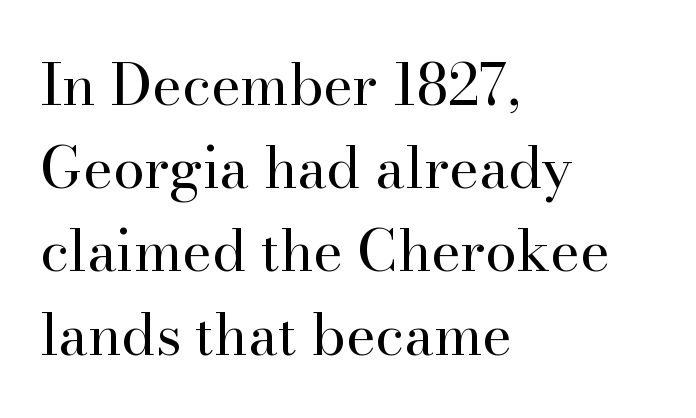
Q: Is the text bold? A: No.
Q: Is the text italic (slanted)? A: No, it is upright.
Q: Is the typeface a serif or a sans-serif typeface? A: Serif.
Q: Is the text underlined? A: No.
Q: How is the paragraph aligned? A: Left-aligned.
Q: Is the spacing between letters normal or unusually wide? A: Normal.
Q: Is the spacing between lines tight, normal or loose? A: Normal.
Q: Width (condensed, normal, or wide)? A: Normal.
Q: Stroke contrast? A: High.
Q: x-height? A: Small.
Q: Monospaced? A: No.
